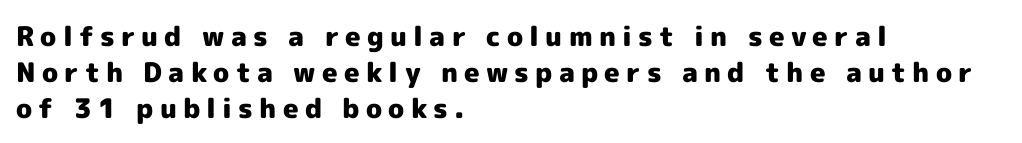
Q: Is the text bold? A: Yes.
Q: Is the text italic (slanted)? A: No, it is upright.
Q: Is the text underlined? A: No.
Q: How is the paragraph aligned? A: Left-aligned.
Q: Is the spacing between letters normal or unusually wide? A: Unusually wide.
Q: Is the spacing between lines tight, normal or loose? A: Normal.
